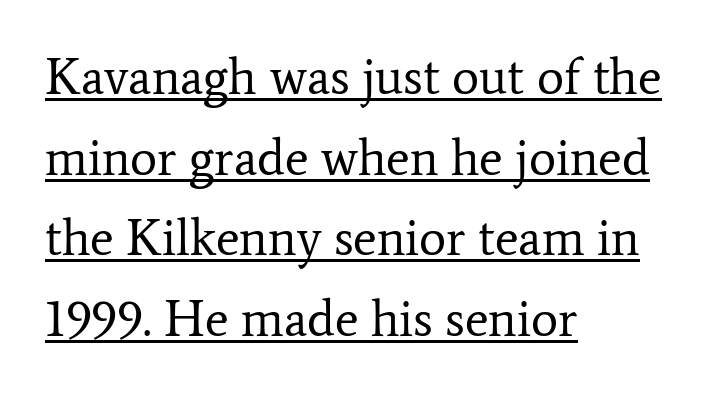
{"serif": "yes", "italic": "no", "bold": "no", "weight": "regular", "width": "normal", "stroke_contrast": "low", "x_height": "medium", "monospaced": "no", "underline": "yes", "align": "left", "line_spacing": "normal", "line_spacing_ratio": 1.58, "letter_spacing": "normal", "letter_spacing_em": 0.0, "glyph_px": 51}
